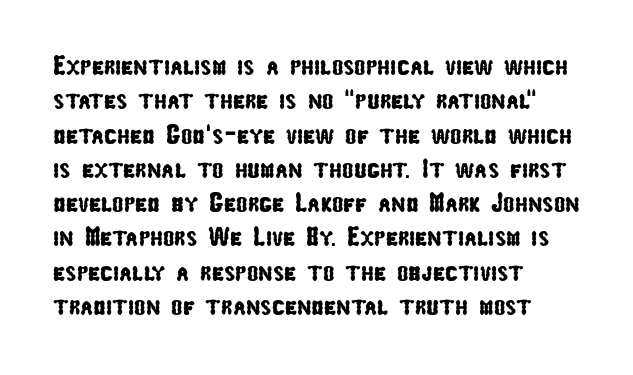
{"underline": "no", "align": "left", "line_spacing": "normal", "line_spacing_ratio": 1.27, "letter_spacing": "normal", "letter_spacing_em": 0.0, "glyph_px": 27}
